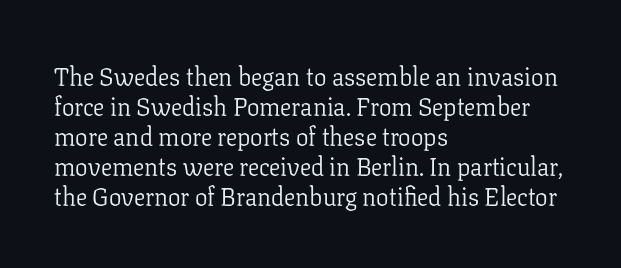
Q: Is the text bold? A: No.
Q: Is the text italic (slanted)? A: No, it is upright.
Q: Is the text underlined? A: No.
Q: How is the paragraph aligned? A: Left-aligned.
Q: Is the spacing between letters normal or unusually wide? A: Normal.
